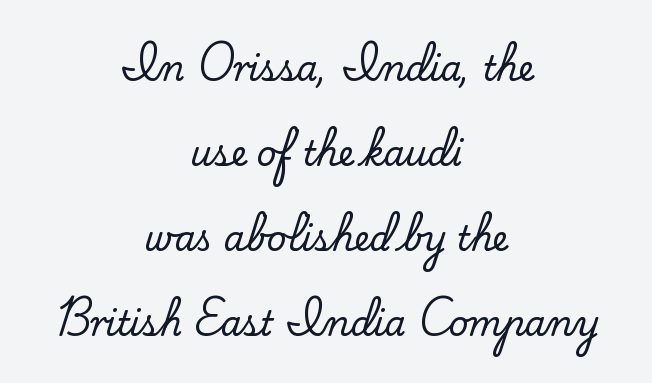
{"serif": "yes", "width": "normal", "stroke_contrast": "low", "x_height": "small", "monospaced": "no", "underline": "no", "align": "center", "line_spacing": "loose", "line_spacing_ratio": 2.5, "letter_spacing": "normal", "letter_spacing_em": 0.0, "glyph_px": 34}
